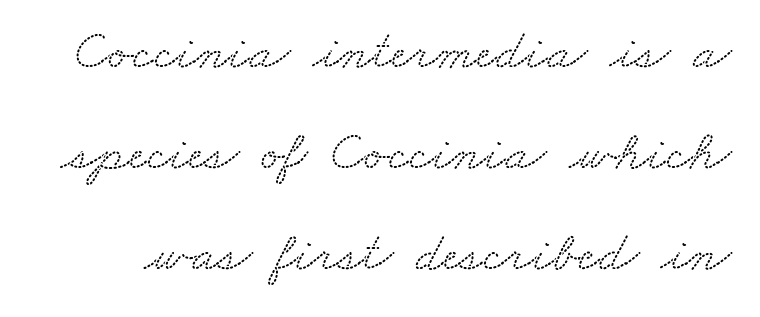
Descenders are the only things crossing below the line. Spacing verdict: proportional, widths tailored to each character. Compared with typical body copy, the letter spacing here is the same.
